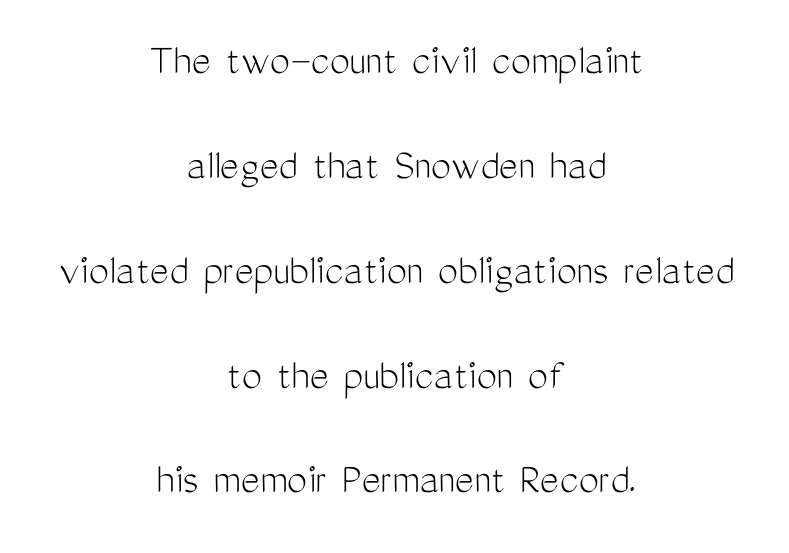
Q: Is the text bold? A: No.
Q: Is the text italic (slanted)? A: No, it is upright.
Q: Is the typeface a serif or a sans-serif typeface? A: Sans-serif.
Q: Is the text underlined? A: No.
Q: How is the paragraph aligned? A: Centered.
Q: Is the spacing between letters normal or unusually wide? A: Normal.
Q: Is the spacing between lines tight, normal or loose? A: Loose.
Q: Width (condensed, normal, or wide)? A: Condensed.
Q: Stroke contrast? A: Medium.
Q: x-height? A: Medium.
Q: Monospaced? A: No.
